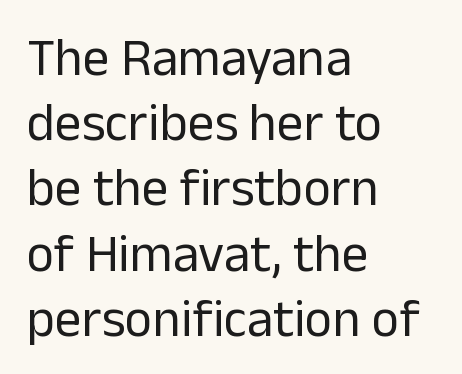
The weight tops out at a normal text grade. The lettering stays uniformly vertical, giving the passage a roman look. The foot of each line stays bare and open. Note the varied advance widths — an 'i' is clearly narrower than an 'm'. Nope, no serifs anywhere on these letters. The face used here is rendered with its standard letterfit.
